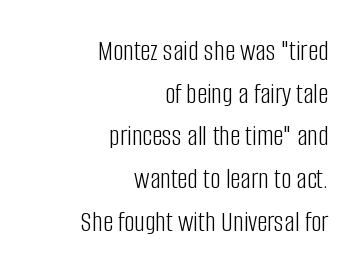
Q: Is the text bold? A: No.
Q: Is the text italic (slanted)? A: No, it is upright.
Q: Is the typeface a serif or a sans-serif typeface? A: Sans-serif.
Q: Is the text underlined? A: No.
Q: How is the paragraph aligned? A: Right-aligned.
Q: Is the spacing between letters normal or unusually wide? A: Normal.
Q: Is the spacing between lines tight, normal or loose? A: Normal.
Q: Width (condensed, normal, or wide)? A: Condensed.
Q: Stroke contrast? A: Low.
Q: x-height? A: Large.
Q: Monospaced? A: No.
